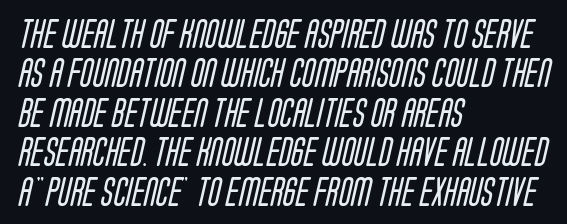
{"serif": "no", "bold": "no", "weight": "regular", "width": "condensed", "stroke_contrast": "low", "x_height": "large", "monospaced": "no", "underline": "no", "align": "left", "line_spacing": "normal", "line_spacing_ratio": 1.36, "letter_spacing": "normal", "letter_spacing_em": 0.0, "glyph_px": 29}
